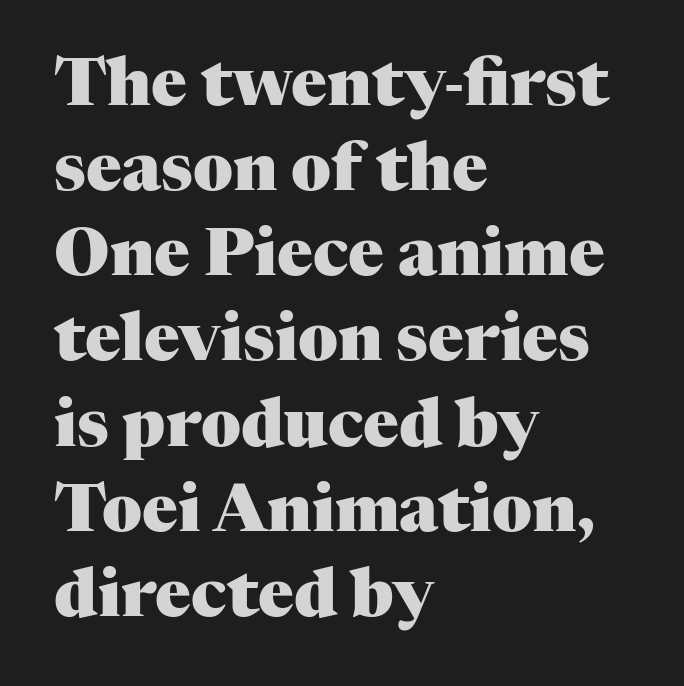
Q: Is the text bold? A: Yes.
Q: Is the text italic (slanted)? A: No, it is upright.
Q: Is the typeface a serif or a sans-serif typeface? A: Serif.
Q: Is the text underlined? A: No.
Q: How is the paragraph aligned? A: Left-aligned.
Q: Is the spacing between letters normal or unusually wide? A: Normal.
Q: Is the spacing between lines tight, normal or loose? A: Normal.
Q: Width (condensed, normal, or wide)? A: Normal.
Q: Stroke contrast? A: Medium.
Q: x-height? A: Medium.
Q: Monospaced? A: No.
